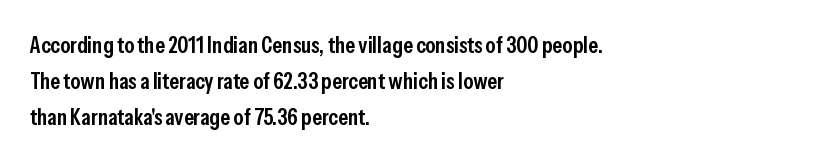
Visually the block forms a straight wall on the left and a jagged coastline on the right. Bold? Not quite — semibold, heavier than regular but stopping short. Horizontal bands of white between lines are of average thickness. Inter-character spacing is left at the font's built-in metrics.
